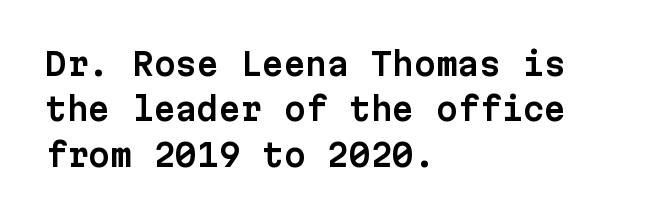
The image shows 31 px sans-serif type, upright, monospaced; set left-aligned, normal line spacing (1.46x), normal letter spacing, not underlined; low stroke contrast and a medium x-height.
